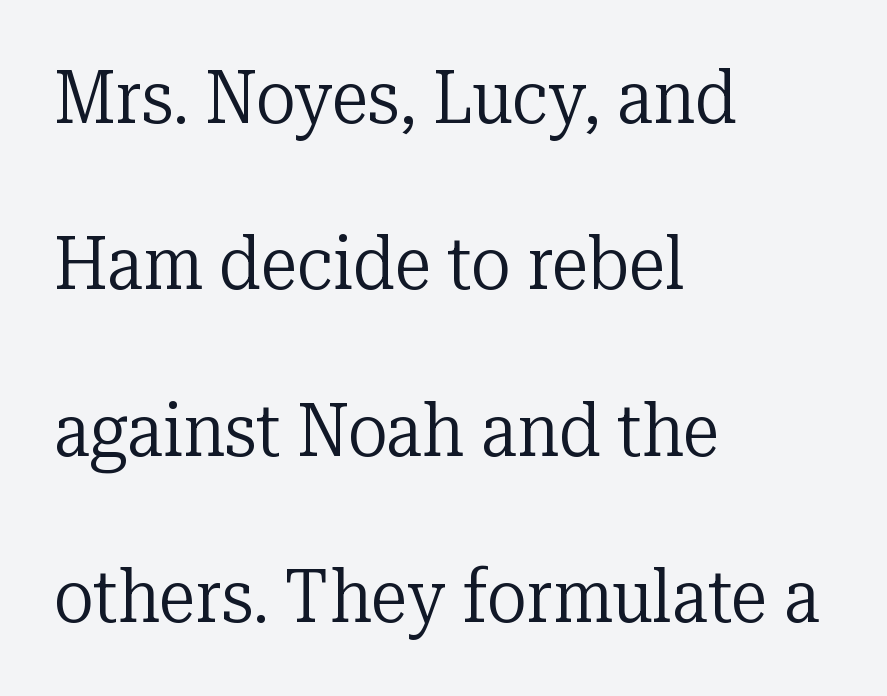
The image shows 74 px regular-weight serif type, upright; set left-aligned, loose line spacing (2.25x), normal letter spacing, not underlined; low stroke contrast and a medium x-height.
